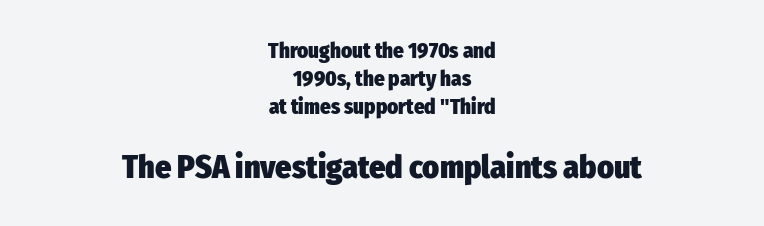
{"serif": "no", "italic": "no", "bold": "yes", "weight": "heavy", "width": "condensed", "stroke_contrast": "low", "x_height": "medium", "monospaced": "no", "underline": "no", "align": "center", "line_spacing": "normal", "line_spacing_ratio": 1.34, "letter_spacing": "normal", "letter_spacing_em": 0.0, "larger_block": "second", "size_ratio": 1.52, "glyph_px": 32}
